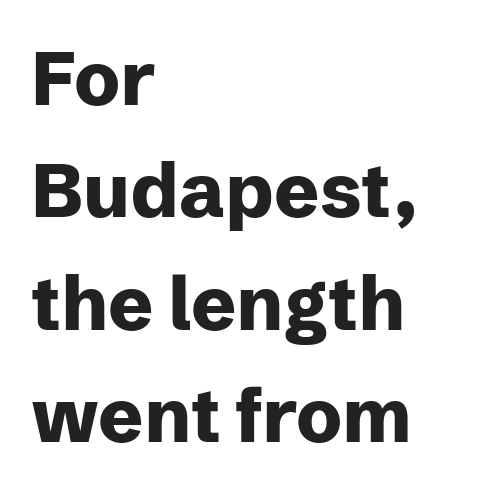
Q: Is the text bold? A: Yes.
Q: Is the text italic (slanted)? A: No, it is upright.
Q: Is the typeface a serif or a sans-serif typeface? A: Sans-serif.
Q: Is the text underlined? A: No.
Q: How is the paragraph aligned? A: Left-aligned.
Q: Is the spacing between letters normal or unusually wide? A: Normal.
Q: Is the spacing between lines tight, normal or loose? A: Normal.
Q: Width (condensed, normal, or wide)? A: Normal.
Q: Stroke contrast? A: Low.
Q: x-height? A: Medium.
Q: Monospaced? A: No.
